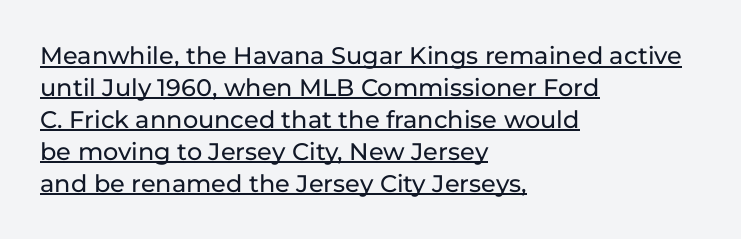
The image shows 24 px text type, upright; set left-aligned, normal line spacing (1.33x), normal letter spacing, underlined.
